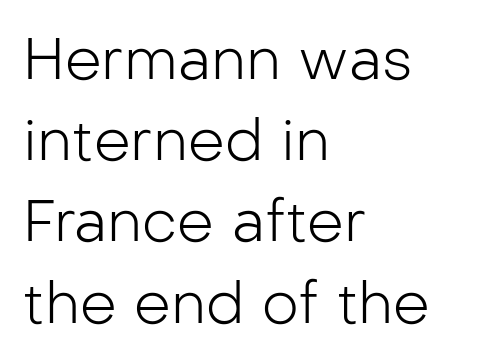
The image shows 58 px light sans-serif type, upright; set left-aligned, normal line spacing (1.4x), normal letter spacing, not underlined; low stroke contrast and a medium x-height.
